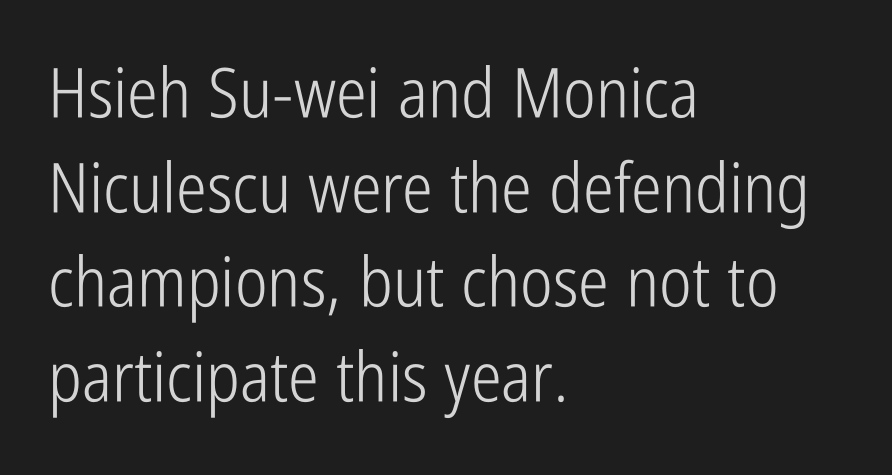
{"serif": "no", "italic": "no", "bold": "no", "weight": "light", "width": "condensed", "stroke_contrast": "low", "x_height": "medium", "monospaced": "no", "underline": "no", "align": "left", "line_spacing": "normal", "line_spacing_ratio": 1.37, "letter_spacing": "normal", "letter_spacing_em": 0.0, "glyph_px": 69}
